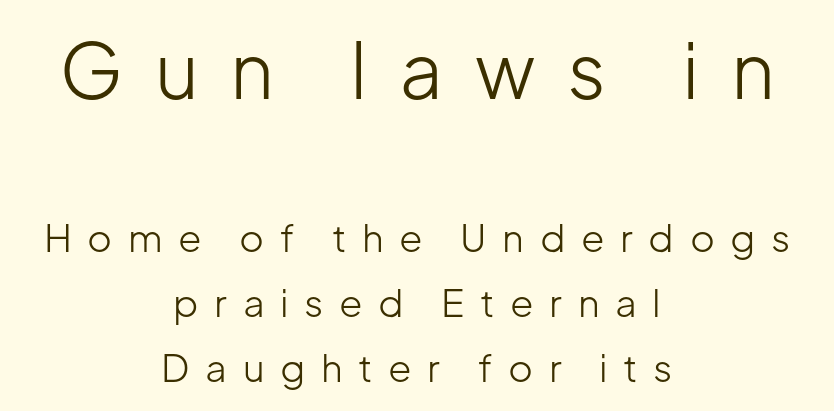
Weight class: somewhere from thin through regular. Inter-character spacing is expanded well beyond the font's built-in metrics. The string is rendered with underlining switched off. Character widths vary here, with narrow letters taking less room than wide ones. Stroke terminals: plain, sans-serif. Notice how the stems are strictly vertical — no italics here.
